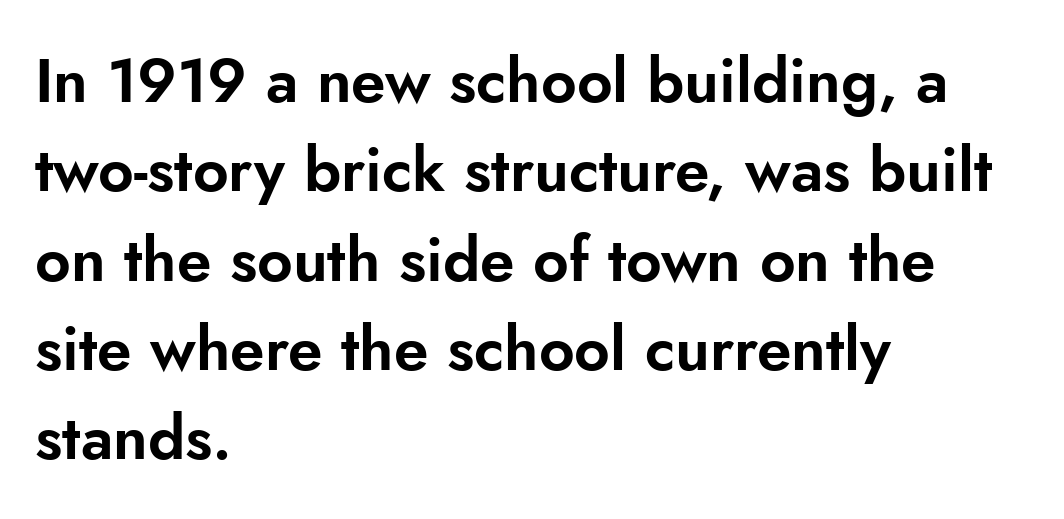
{"serif": "no", "italic": "no", "width": "normal", "stroke_contrast": "low", "x_height": "small", "monospaced": "no", "underline": "no", "align": "left", "line_spacing": "normal", "line_spacing_ratio": 1.44, "letter_spacing": "normal", "letter_spacing_em": 0.0, "glyph_px": 62}
